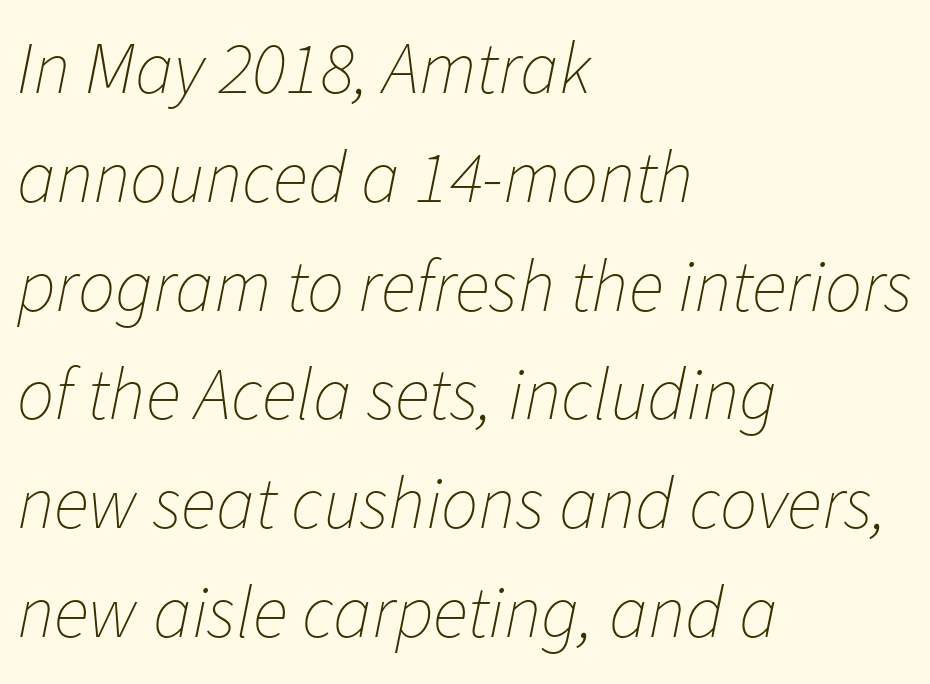
{"italic": "yes", "lean": "right", "slant_degrees": 11, "bold": "no", "weight": "thin", "width": "normal", "stroke_contrast": "low", "x_height": "medium", "monospaced": "no", "underline": "no", "align": "left", "line_spacing": "normal", "line_spacing_ratio": 1.47, "letter_spacing": "normal", "letter_spacing_em": 0.0, "glyph_px": 74}
